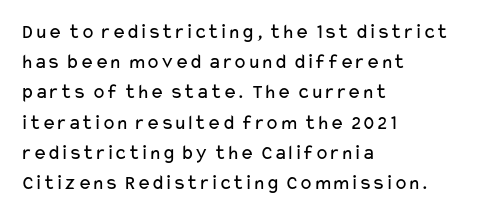
Regarding leading, the lines here are spaced in the standard way. Underline: absent. A classic flush-left, rag-right setting is used for this passage. Every character sits straight up, as roman type does.
